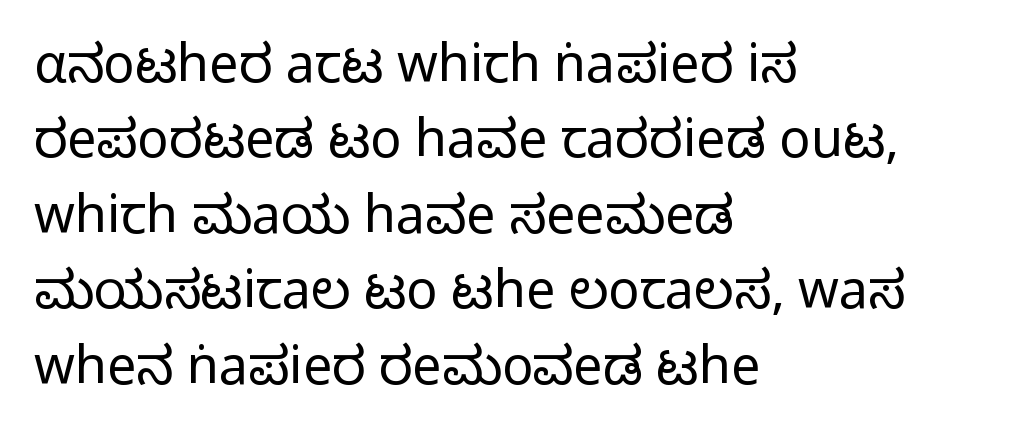
{"serif": "no", "italic": "no", "bold": "no", "weight": "light", "width": "normal", "stroke_contrast": "low", "x_height": "medium", "monospaced": "no", "underline": "no", "align": "left", "line_spacing": "normal", "line_spacing_ratio": 1.45, "letter_spacing": "normal", "letter_spacing_em": 0.0, "glyph_px": 52}
